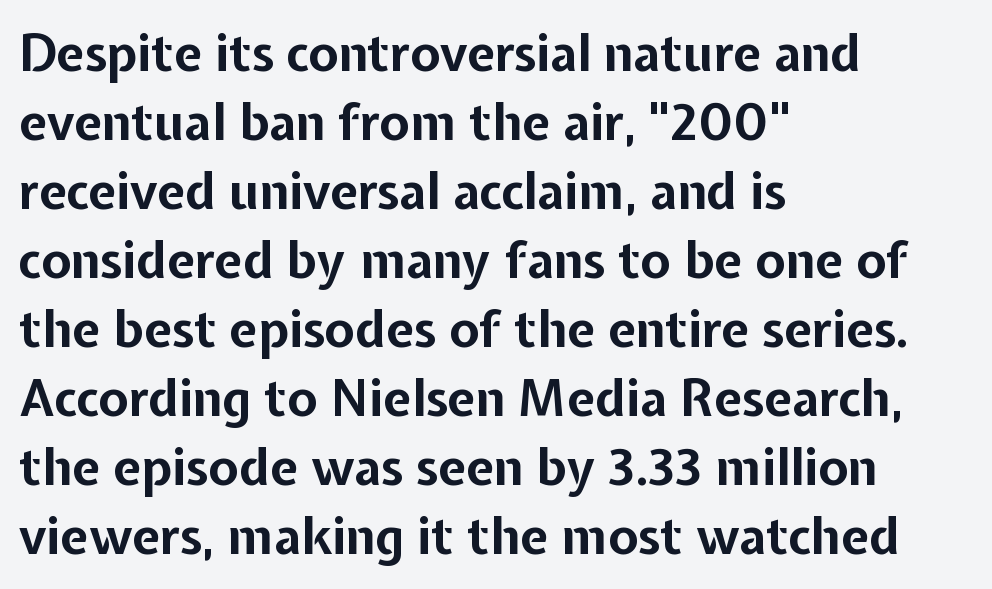
{"serif": "no", "italic": "no", "bold": "yes", "weight": "bold", "width": "normal", "stroke_contrast": "low", "x_height": "medium", "monospaced": "no", "underline": "no", "align": "left", "line_spacing": "normal", "line_spacing_ratio": 1.38, "letter_spacing": "normal", "letter_spacing_em": 0.0, "glyph_px": 50}
